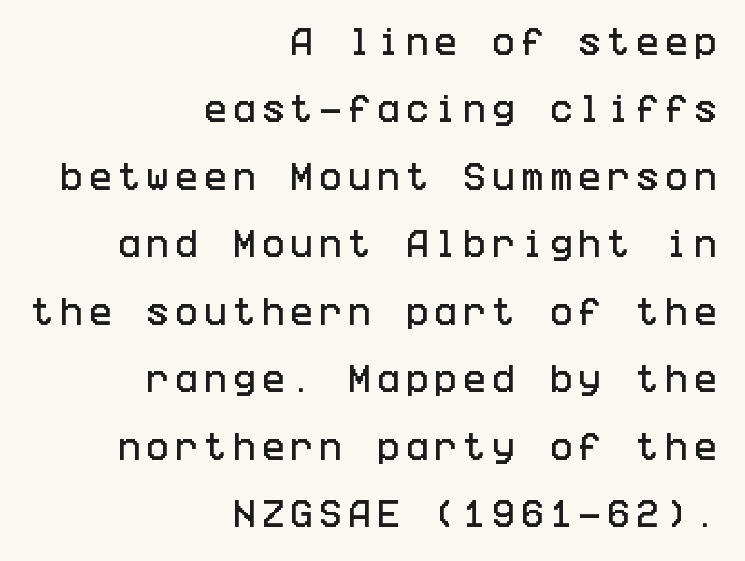
{"serif": "no", "italic": "no", "width": "condensed", "stroke_contrast": "low", "x_height": "large", "underline": "no", "align": "right", "line_spacing": "loose", "line_spacing_ratio": 2.25, "letter_spacing": "wide", "letter_spacing_em": 0.21, "glyph_px": 30}
